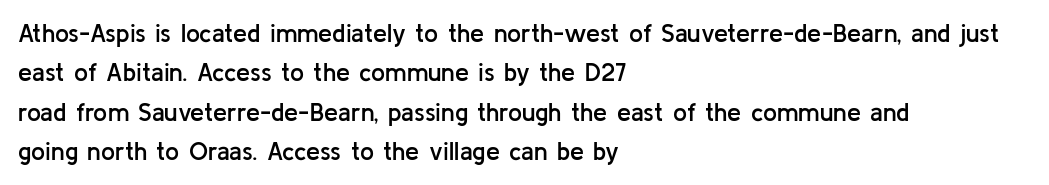
The image shows 25 px text type, upright; set left-aligned, normal line spacing (1.58x), normal letter spacing, not underlined.
